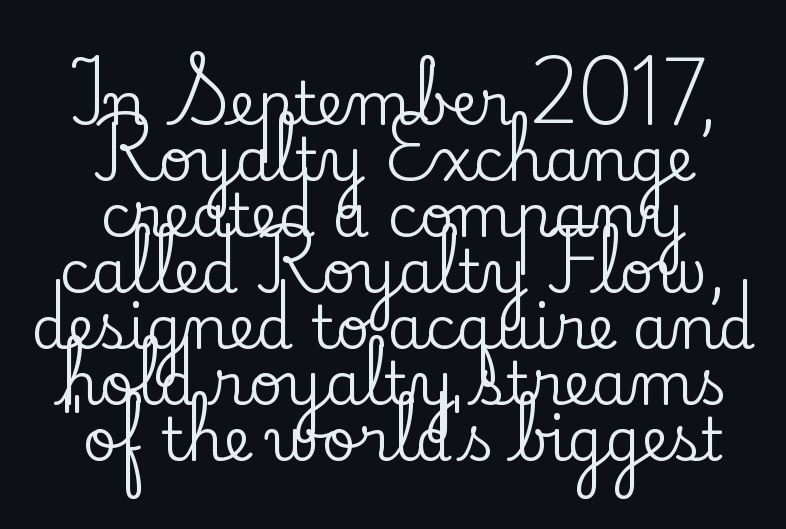
{"serif": "yes", "italic": "no", "width": "normal", "stroke_contrast": "low", "x_height": "small", "monospaced": "no", "underline": "no", "align": "center", "line_spacing": "tight", "line_spacing_ratio": 0.95, "letter_spacing": "normal", "letter_spacing_em": 0.0, "glyph_px": 59}
